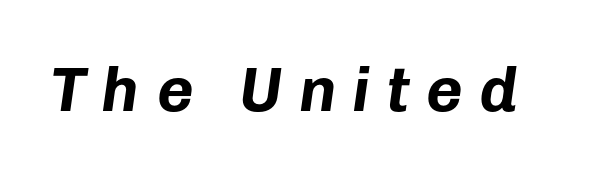
Compared with typical body copy, the letter spacing here is much looser. The specimen reads as italic at a glance. This rendering features lettering with no underline. Does the weight exceed regular? Yes, all the way to bold.
